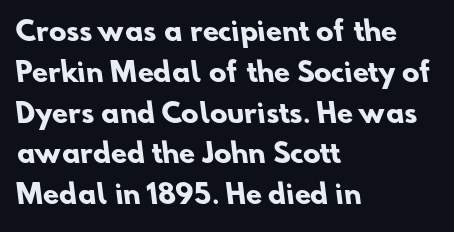
Q: Is the text bold? A: Yes.
Q: Is the text underlined? A: No.
Q: How is the paragraph aligned? A: Left-aligned.
Q: Is the spacing between letters normal or unusually wide? A: Normal.
Q: Is the spacing between lines tight, normal or loose? A: Normal.
